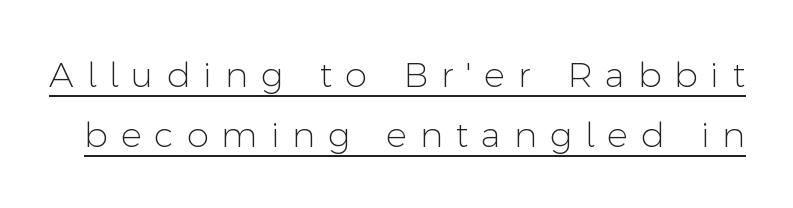
The image shows 35 px light sans-serif type, upright; set line spacing 1.71x, unusually wide letter spacing (+0.37 em), underlined; low stroke contrast and a medium x-height.
